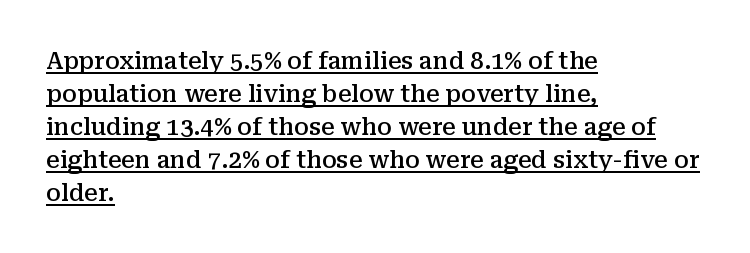
Students, this is semibold: more ink than regular, less than bold. Is there much room between lines? A standard amount, neither cramped nor airy. In CSS terms this would be text-align: left. Does the lettering tilt? It doesn't — this is upright. Words appear dense and cohesive because spacing is normal. The sample's only ornament is a line tracing under the words.
